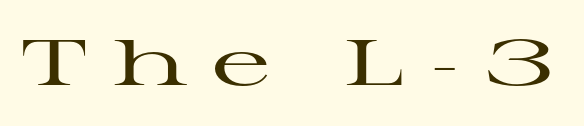
Q: Is the text italic (slanted)? A: No, it is upright.
Q: Is the typeface a serif or a sans-serif typeface? A: Serif.
Q: Is the text underlined? A: No.
Q: Is the spacing between letters normal or unusually wide? A: Unusually wide.
Q: Width (condensed, normal, or wide)? A: Wide.
Q: Stroke contrast? A: High.
Q: x-height? A: Medium.
Q: Monospaced? A: No.
